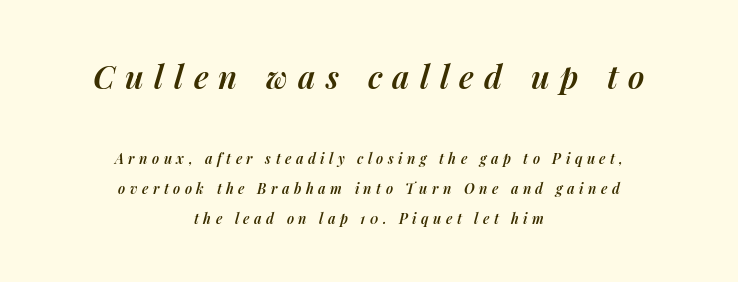
The image shows 32 px semibold type, italic (leaning right); set centered, loose line spacing (2.14x), unusually wide letter spacing (+0.32 em), not underlined; the first (top) block is 2.29x larger; medium stroke contrast and a medium x-height.
